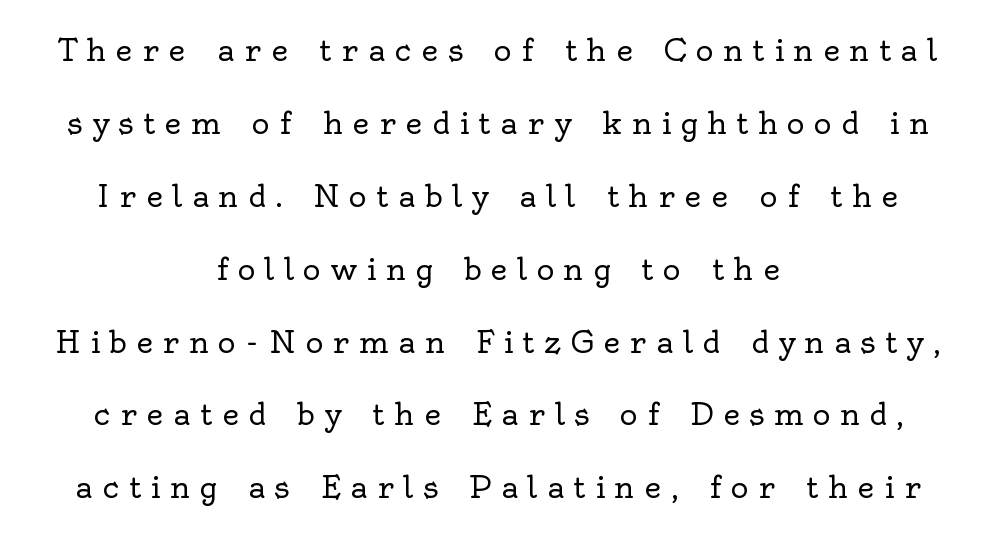
Line spacing here is loose. This sample has the flowing, uneven cadence of proportional lettering. Has an underline been added? It has not. How are the letters spaced? Widely, with obvious added tracking.
